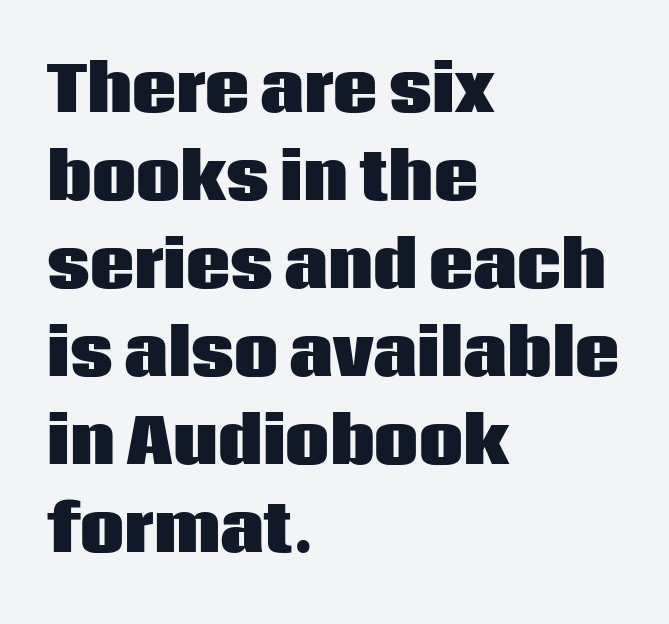
{"serif": "no", "italic": "no", "bold": "yes", "weight": "heavy", "width": "normal", "stroke_contrast": "low", "x_height": "large", "monospaced": "no", "underline": "no", "align": "left", "line_spacing": "normal", "line_spacing_ratio": 1.42, "letter_spacing": "normal", "letter_spacing_em": 0.0, "glyph_px": 62}
